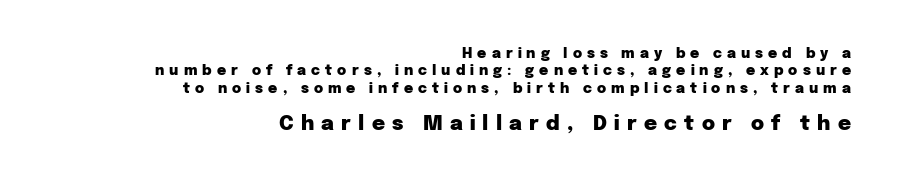
Q: Is the text bold? A: Yes.
Q: Is the text italic (slanted)? A: No, it is upright.
Q: Is the text underlined? A: No.
Q: How is the paragraph aligned? A: Right-aligned.
Q: Is the spacing between letters normal or unusually wide? A: Unusually wide.
Q: Is the spacing between lines tight, normal or loose? A: Normal.
Q: Which block of text is set in a larger size, the first (top) or the second (bottom)? A: The second (bottom) one.
